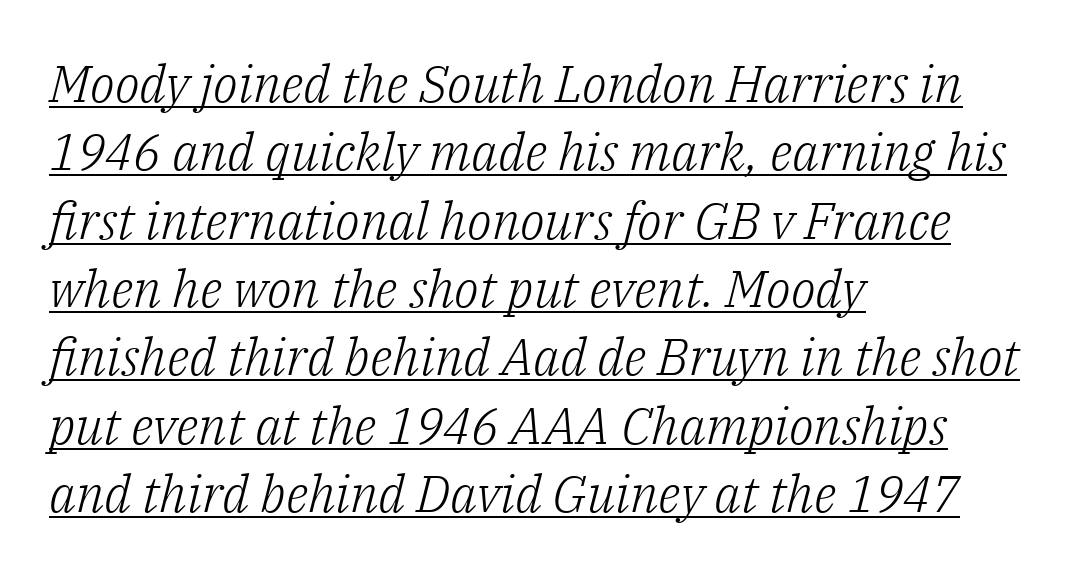
The image shows 51 px light serif type, italic (leaning right); set left-aligned, normal line spacing (1.34x), normal letter spacing, underlined; low stroke contrast and a medium x-height.
